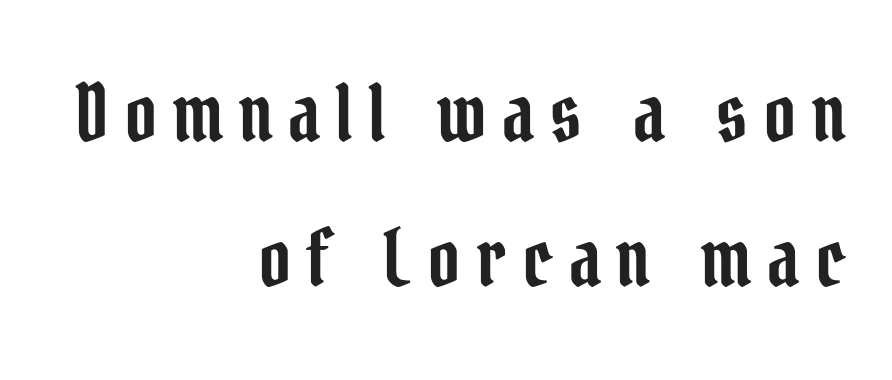
{"serif": "yes", "italic": "no", "width": "condensed", "stroke_contrast": "low", "x_height": "medium", "monospaced": "no", "underline": "no", "align": "right", "line_spacing_ratio": 1.86, "letter_spacing": "wide", "letter_spacing_em": 0.2, "glyph_px": 78}
